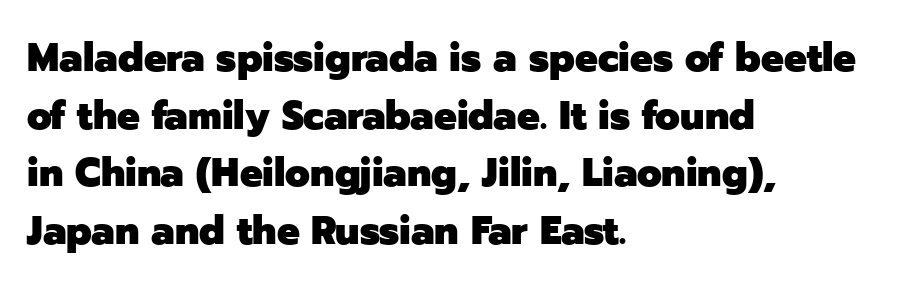
{"serif": "no", "italic": "no", "bold": "yes", "weight": "heavy", "width": "normal", "stroke_contrast": "low", "x_height": "medium", "monospaced": "no", "underline": "no", "align": "left", "line_spacing": "normal", "line_spacing_ratio": 1.44, "letter_spacing": "normal", "letter_spacing_em": 0.0, "glyph_px": 40}
